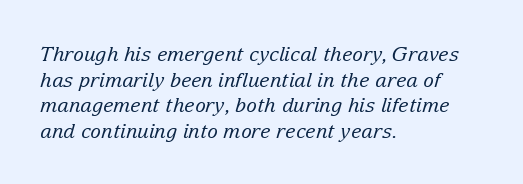
The image shows 20 px text type, italic (leaning right); set left-aligned, normal line spacing (1.28x), normal letter spacing, not underlined.
